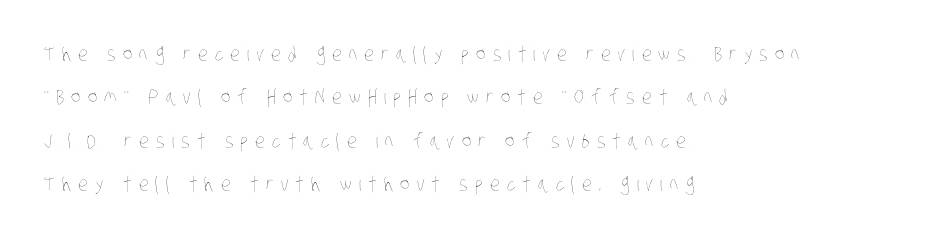
Q: Is the text bold? A: No.
Q: Is the text underlined? A: No.
Q: How is the paragraph aligned? A: Left-aligned.
Q: Is the spacing between letters normal or unusually wide? A: Unusually wide.
Q: Is the spacing between lines tight, normal or loose? A: Loose.
